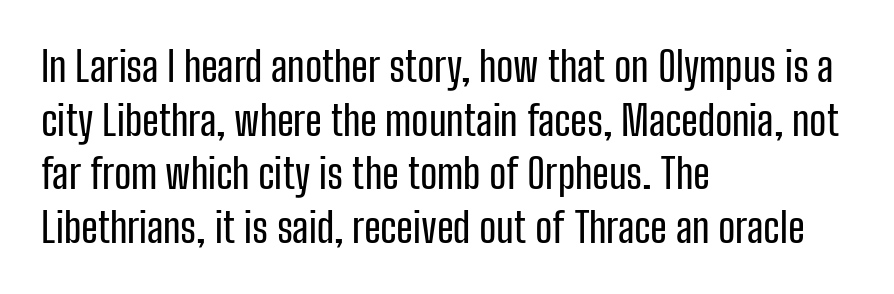
{"serif": "no", "italic": "no", "width": "condensed", "stroke_contrast": "low", "x_height": "medium", "monospaced": "no", "underline": "no", "align": "left", "line_spacing": "normal", "line_spacing_ratio": 1.31, "letter_spacing": "normal", "letter_spacing_em": 0.0, "glyph_px": 41}
